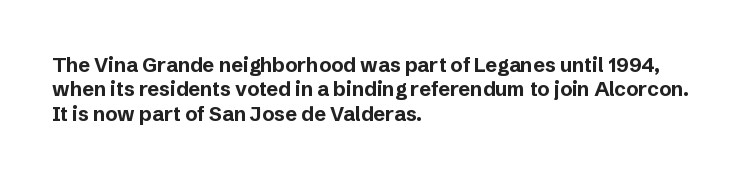
The image shows 20 px bold type, upright; set left-aligned, line spacing 1.22x, normal letter spacing, not underlined.
